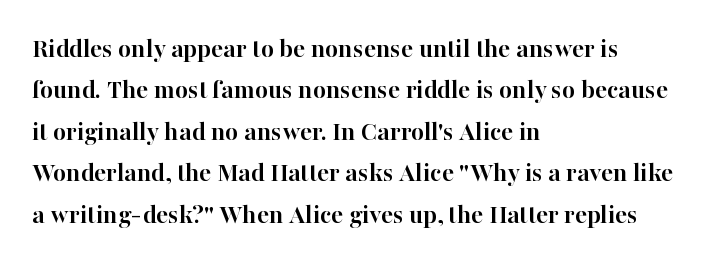
Q: Is the text bold? A: Yes.
Q: Is the text italic (slanted)? A: No, it is upright.
Q: Is the typeface a serif or a sans-serif typeface? A: Serif.
Q: Is the text underlined? A: No.
Q: How is the paragraph aligned? A: Left-aligned.
Q: Is the spacing between letters normal or unusually wide? A: Normal.
Q: Is the spacing between lines tight, normal or loose? A: Normal.
Q: Width (condensed, normal, or wide)? A: Normal.
Q: Stroke contrast? A: High.
Q: x-height? A: Medium.
Q: Monospaced? A: No.
